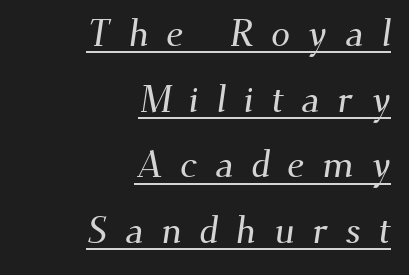
The image shows 38 px serif type; set right-aligned, line spacing 1.73x, unusually wide letter spacing (+0.46 em), underlined; medium stroke contrast and a small x-height.
